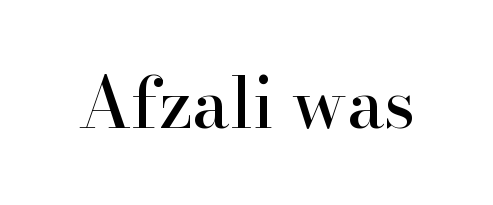
The image shows 70 px serif type, upright; set normal letter spacing, not underlined; high stroke contrast and a small x-height.
